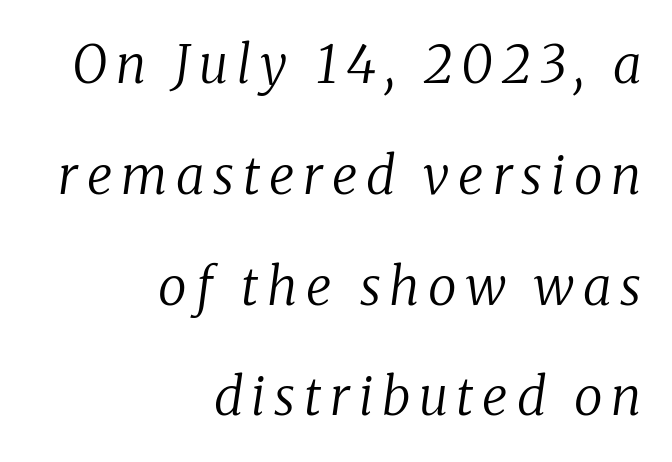
The image shows 52 px regular-weight serif type, italic (leaning right); set right-aligned, loose line spacing (2.13x), not underlined; low stroke contrast and a medium x-height.
